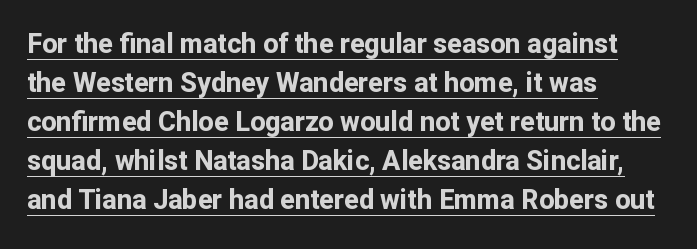
Q: Is the text bold? A: Yes.
Q: Is the text italic (slanted)? A: No, it is upright.
Q: Is the text underlined? A: Yes.
Q: How is the paragraph aligned? A: Left-aligned.
Q: Is the spacing between letters normal or unusually wide? A: Normal.
Q: Is the spacing between lines tight, normal or loose? A: Normal.
